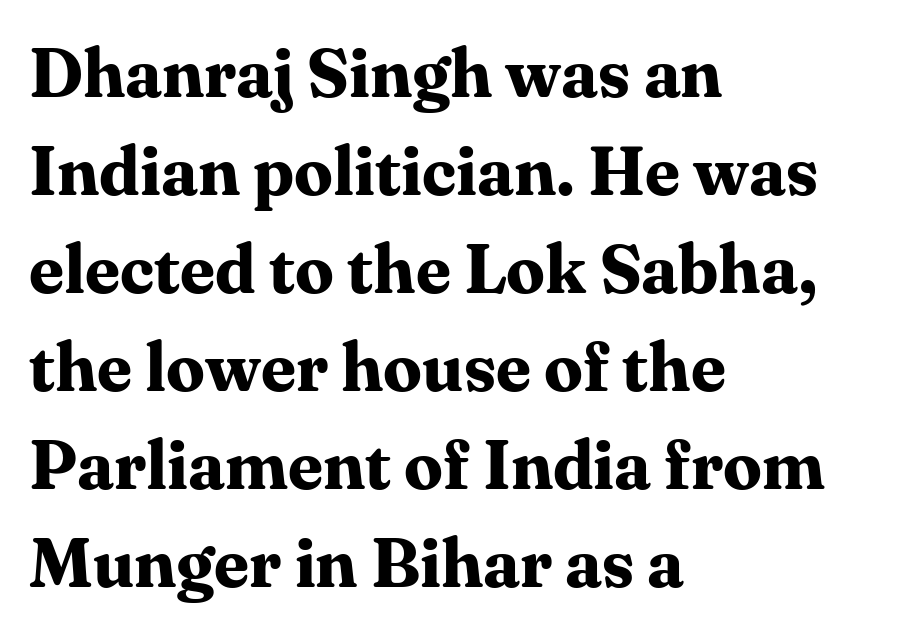
Q: Is the text bold? A: Yes.
Q: Is the text italic (slanted)? A: No, it is upright.
Q: Is the typeface a serif or a sans-serif typeface? A: Serif.
Q: Is the text underlined? A: No.
Q: How is the paragraph aligned? A: Left-aligned.
Q: Is the spacing between letters normal or unusually wide? A: Normal.
Q: Is the spacing between lines tight, normal or loose? A: Normal.
Q: Width (condensed, normal, or wide)? A: Normal.
Q: Stroke contrast? A: Medium.
Q: x-height? A: Medium.
Q: Monospaced? A: No.
